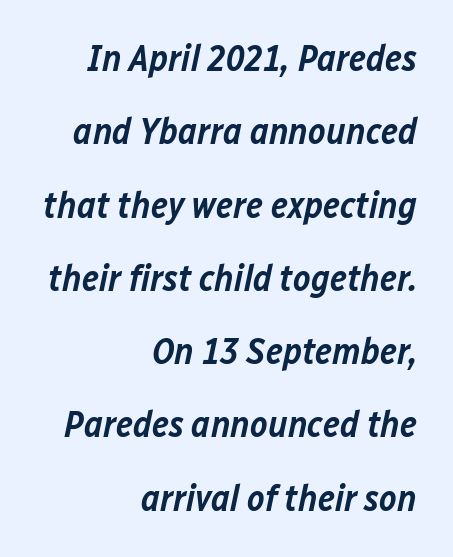
Q: Is the text bold? A: Semi-bold.
Q: Is the text italic (slanted)? A: Yes, it leans right by about 12 degrees.
Q: Is the text underlined? A: No.
Q: How is the paragraph aligned? A: Right-aligned.
Q: Is the spacing between letters normal or unusually wide? A: Normal.
Q: Is the spacing between lines tight, normal or loose? A: Loose.
Q: Width (condensed, normal, or wide)? A: Normal.
Q: Stroke contrast? A: Low.
Q: x-height? A: Medium.
Q: Monospaced? A: No.
